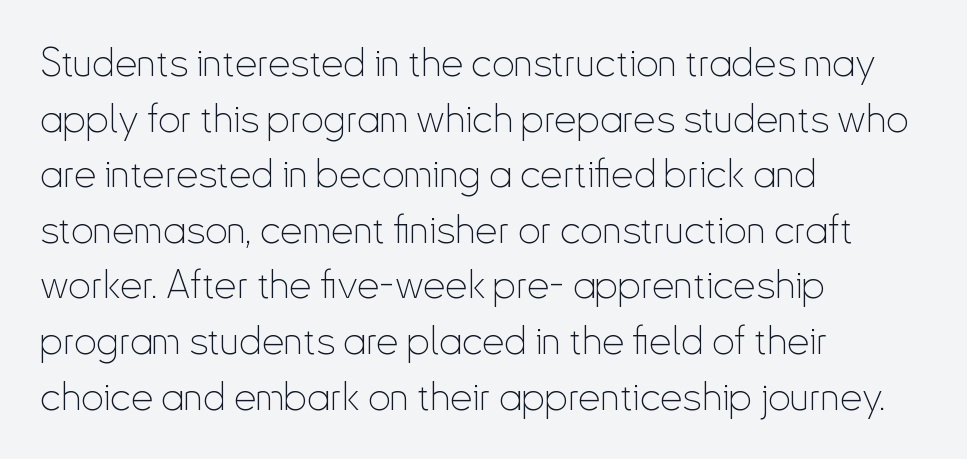
Q: Is the text bold? A: No.
Q: Is the text italic (slanted)? A: No, it is upright.
Q: Is the typeface a serif or a sans-serif typeface? A: Sans-serif.
Q: Is the text underlined? A: No.
Q: How is the paragraph aligned? A: Left-aligned.
Q: Is the spacing between letters normal or unusually wide? A: Normal.
Q: Is the spacing between lines tight, normal or loose? A: Normal.
Q: Width (condensed, normal, or wide)? A: Condensed.
Q: Stroke contrast? A: Low.
Q: x-height? A: Small.
Q: Monospaced? A: No.
